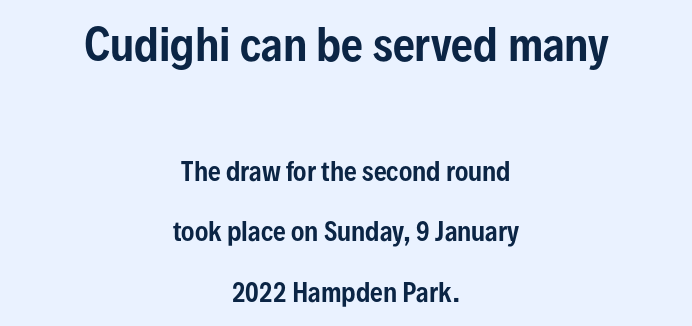
The image shows 43 px condensed sans-serif type, upright; set centered, loose line spacing (2.41x), normal letter spacing, not underlined; the first (top) block is 1.72x larger; low stroke contrast and a medium x-height.
